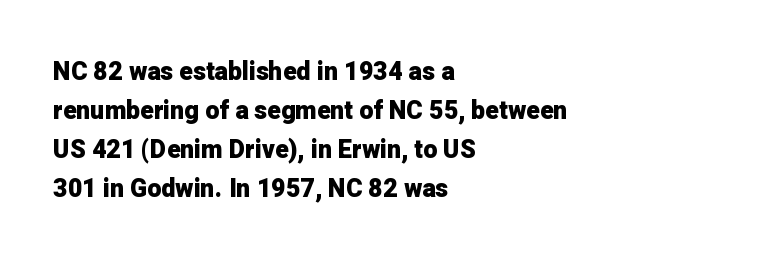
The image shows 25 px bold type, upright; set left-aligned, normal line spacing (1.56x), normal letter spacing, not underlined.
